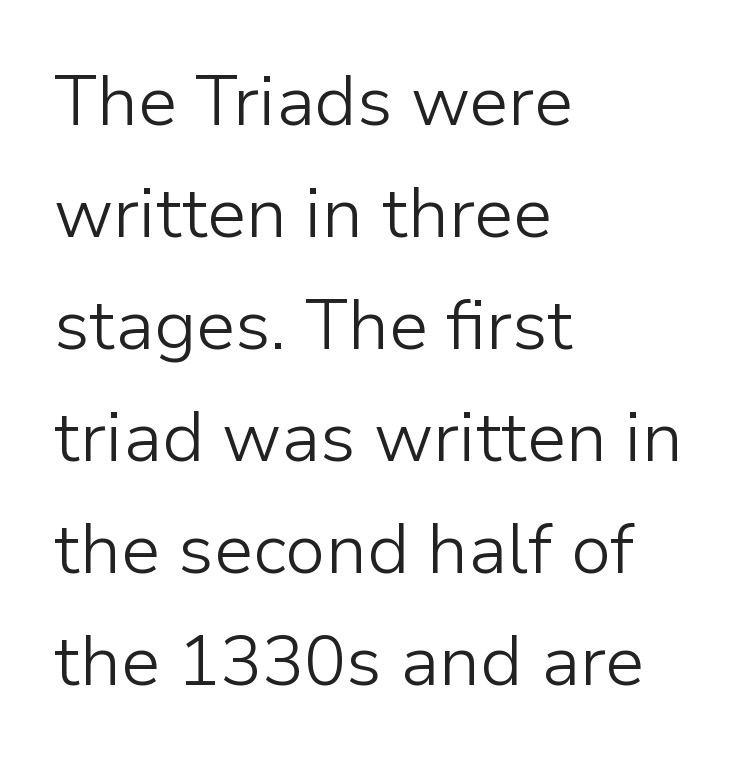
Serifs: no, the terminals of the letterforms are clean. The gap between lines stays unmarked. The face used here is proportionally spaced, like ordinary book or web type. Where is the straight margin? On the left.
